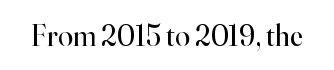
Q: Is the text bold? A: No.
Q: Is the text italic (slanted)? A: No, it is upright.
Q: Is the typeface a serif or a sans-serif typeface? A: Serif.
Q: Is the text underlined? A: No.
Q: Is the spacing between letters normal or unusually wide? A: Normal.
Q: Width (condensed, normal, or wide)? A: Normal.
Q: Stroke contrast? A: High.
Q: x-height? A: Small.
Q: Monospaced? A: No.
